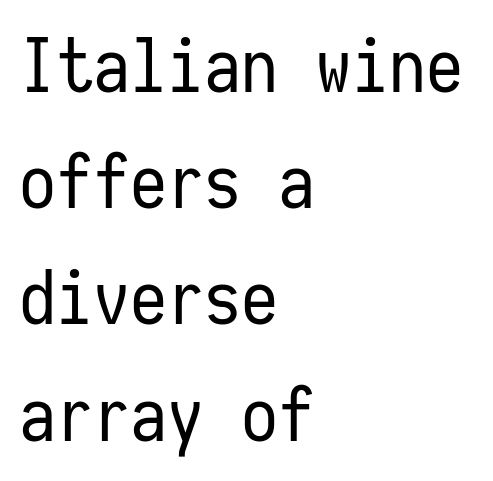
The image shows 74 px regular-weight, condensed sans-serif type, upright, monospaced; set left-aligned, normal line spacing (1.57x), normal letter spacing, not underlined; low stroke contrast and a medium x-height.
